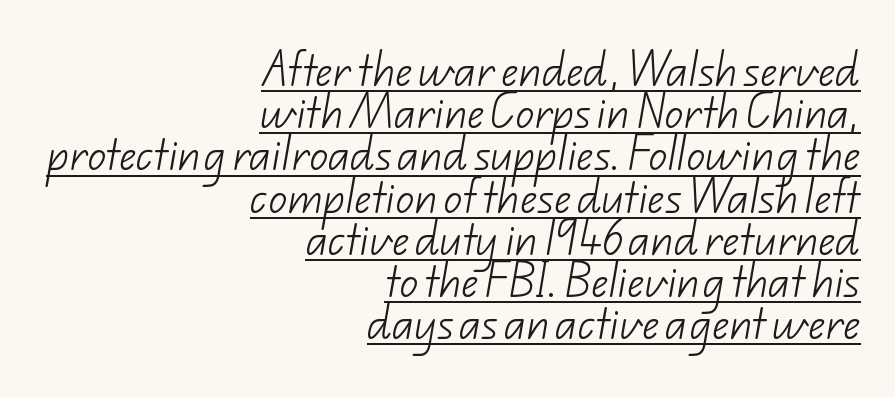
The image shows 37 px light sans-serif type; set right-aligned, tight line spacing (1.14x), normal letter spacing, underlined; low stroke contrast and a small x-height.
